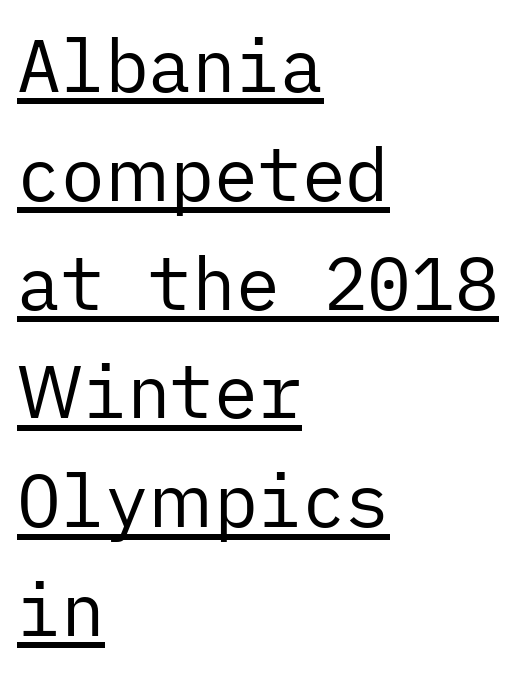
Q: Is the text bold? A: No.
Q: Is the text italic (slanted)? A: No, it is upright.
Q: Is the typeface a serif or a sans-serif typeface? A: Sans-serif.
Q: Is the text underlined? A: Yes.
Q: How is the paragraph aligned? A: Left-aligned.
Q: Is the spacing between letters normal or unusually wide? A: Normal.
Q: Is the spacing between lines tight, normal or loose? A: Normal.
Q: Width (condensed, normal, or wide)? A: Normal.
Q: Stroke contrast? A: Low.
Q: x-height? A: Medium.
